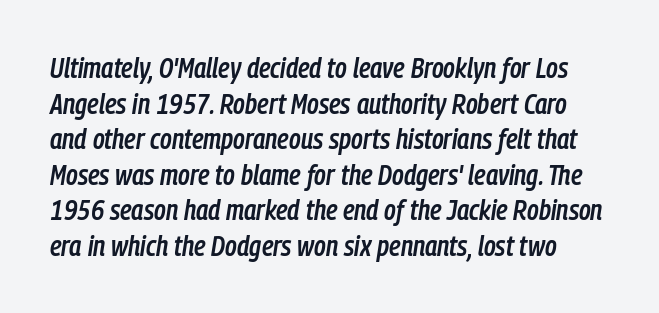
The face used here is rendered with its standard letterfit. A fair bit of extra ink — the face is semibold, not bold. Quick note: interline space is typical. The strip under each line holds only bare page.
